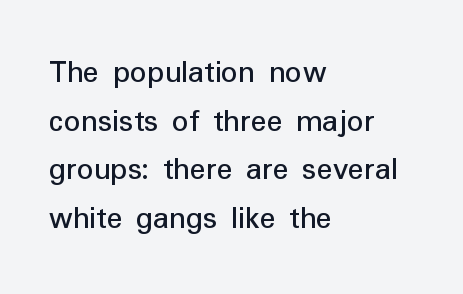
Check the space under the baseline: it is left empty. Is the block centered? No — it sits flush against the left margin. The letters carry no serifs — their stems end cleanly without finishing strokes. Looks like regular typesetting: each glyph gets only the width it needs. Leading: standard. Nope, not italic — everything's standing straight.
